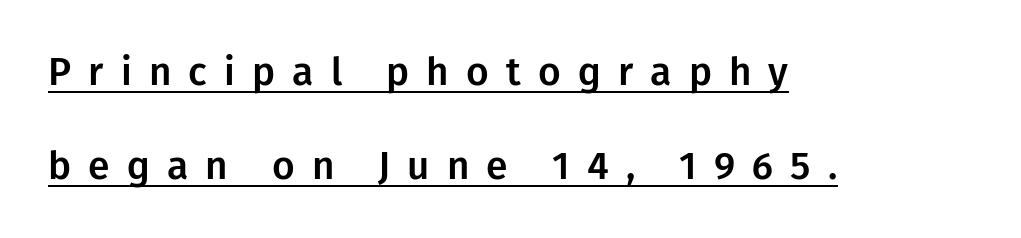
{"serif": "no", "italic": "no", "width": "normal", "stroke_contrast": "low", "x_height": "medium", "monospaced": "no", "underline": "yes", "align": "left", "line_spacing": "loose", "line_spacing_ratio": 2.41, "letter_spacing": "wide", "letter_spacing_em": 0.44, "glyph_px": 39}
